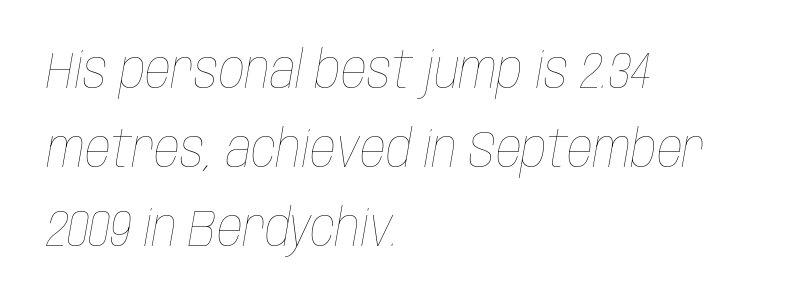
{"italic": "yes", "lean": "right", "slant_degrees": 10, "bold": "no", "weight": "thin", "width": "condensed", "stroke_contrast": "low", "x_height": "large", "monospaced": "no", "underline": "no", "align": "left", "line_spacing": "normal", "line_spacing_ratio": 1.55, "letter_spacing": "normal", "letter_spacing_em": 0.0, "glyph_px": 51}
